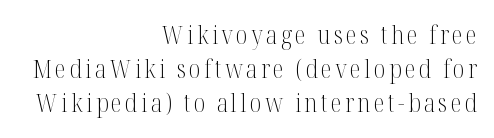
The image shows 25 px text type, upright; set right-aligned, normal line spacing (1.37x), not underlined.
